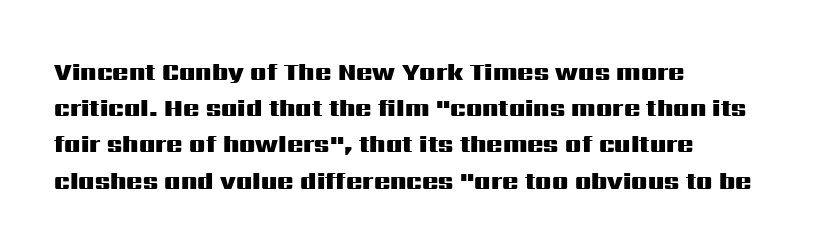
The vertical gap from one line to the next is medium. In terms of posture, this sample is upright. Look at the stroke-to-counter ratio: heavy, a bold. Clear beneath every line of the passage. Casual observation: everything's shoved over to the left. You could call the tracking neutral — neither tight nor loose.
